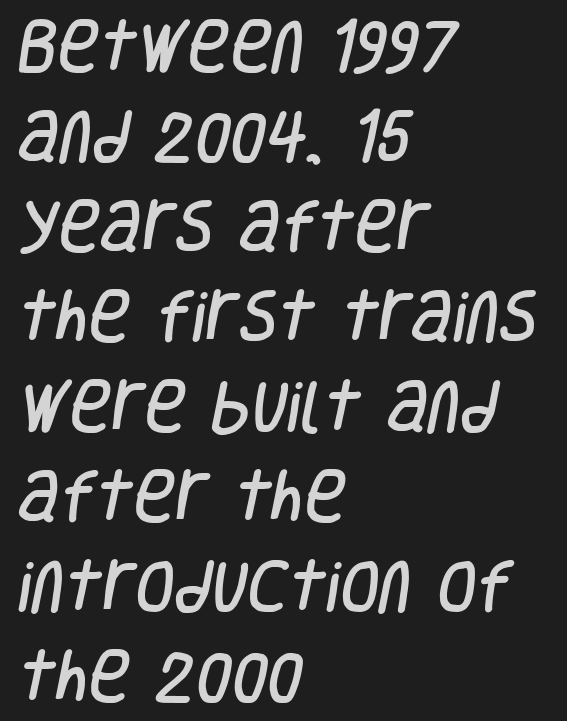
The image shows 57 px condensed sans-serif type; set left-aligned, normal line spacing (1.58x), normal letter spacing, not underlined; low stroke contrast and a large x-height.
